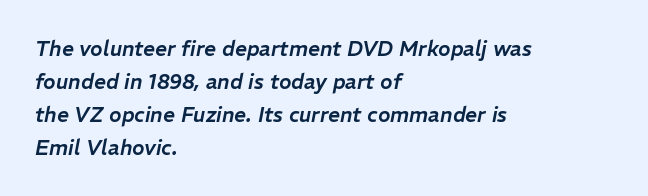
The line-height multiplier appears to be the usual default. Anything drawn beneath the words? Only blank space. Compared with a centered layout, this one pins lines to the left instead. The lettering tilts uniformly, giving the passage an italic look. There is no visible air inserted between adjacent glyphs.
